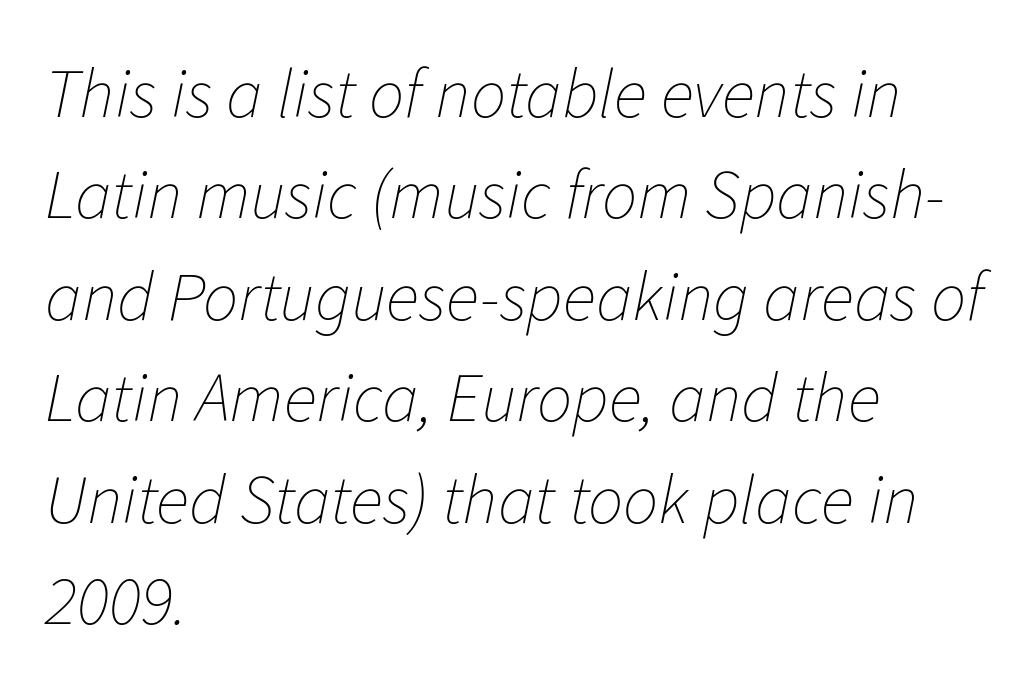
{"italic": "yes", "lean": "right", "slant_degrees": 11, "bold": "no", "weight": "thin", "width": "normal", "stroke_contrast": "low", "x_height": "medium", "monospaced": "no", "underline": "no", "align": "left", "line_spacing": "normal", "line_spacing_ratio": 1.45, "letter_spacing": "normal", "letter_spacing_em": 0.0, "glyph_px": 70}
